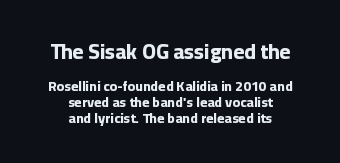
The image shows 21 px bold type, upright; set centered, tight line spacing (1.15x), normal letter spacing, not underlined; the first (top) block is 1.5x larger.
